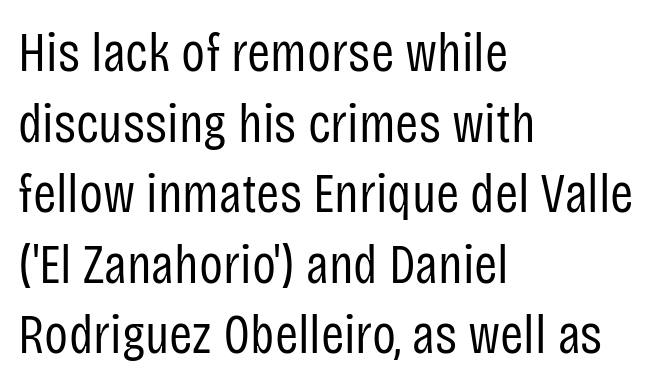
The specimen reads as upright at a glance. A classic flush-left, rag-right setting is used for this passage. Underlining? Definitely not there. Nope, no serifs anywhere on these letters.
